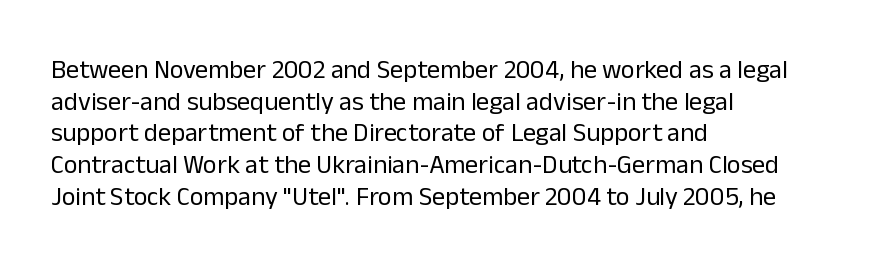
Nope, not italic — everything's standing straight. The font is comparable to plain body text, perhaps lighter. Inter-character spacing is left at the font's built-in metrics. The zone under the glyphs is completely vacant. These lines are set flush left with a ragged right edge.
